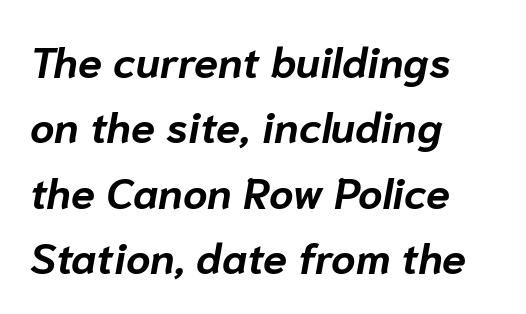
Horizontally, the lines are justified to the leading edge only. Honestly, the row spacing looks completely unremarkable. You could call the tracking neutral — neither tight nor loose. Looks like regular typesetting: each glyph gets only the width it needs. The specimen reads as italic at a glance.
